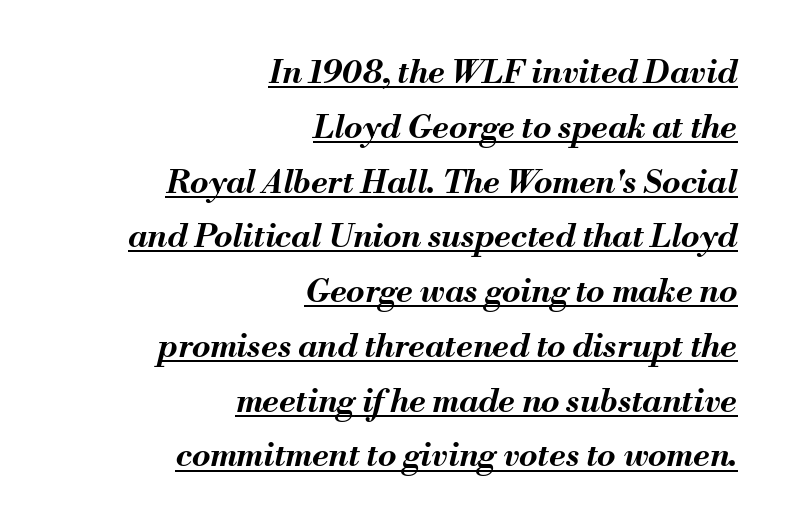
{"italic": "yes", "lean": "right", "slant_degrees": 13, "bold": "yes", "weight": "bold", "width": "normal", "stroke_contrast": "medium", "x_height": "small", "monospaced": "no", "underline": "yes", "align": "right", "line_spacing": "normal", "line_spacing_ratio": 1.66, "letter_spacing": "normal", "letter_spacing_em": 0.0, "glyph_px": 33}
